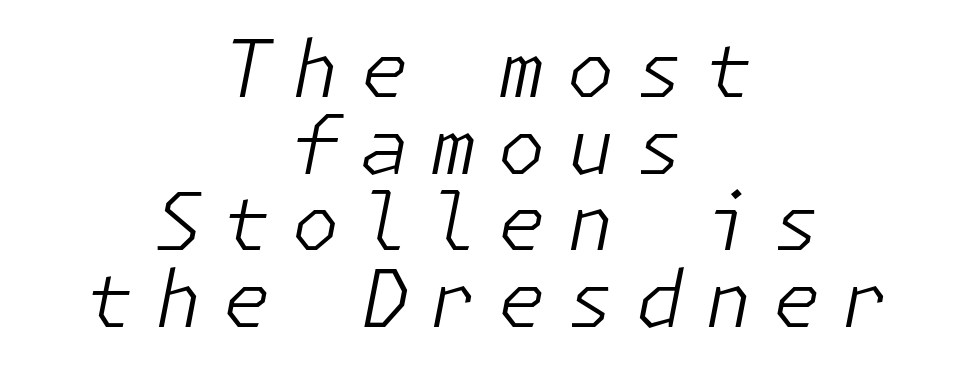
{"italic": "yes", "lean": "right", "slant_degrees": 11, "bold": "no", "weight": "light", "width": "normal", "stroke_contrast": "low", "x_height": "medium", "underline": "no", "align": "center", "line_spacing": "tight", "line_spacing_ratio": 0.97, "letter_spacing": "wide", "letter_spacing_em": 0.25, "glyph_px": 79}
